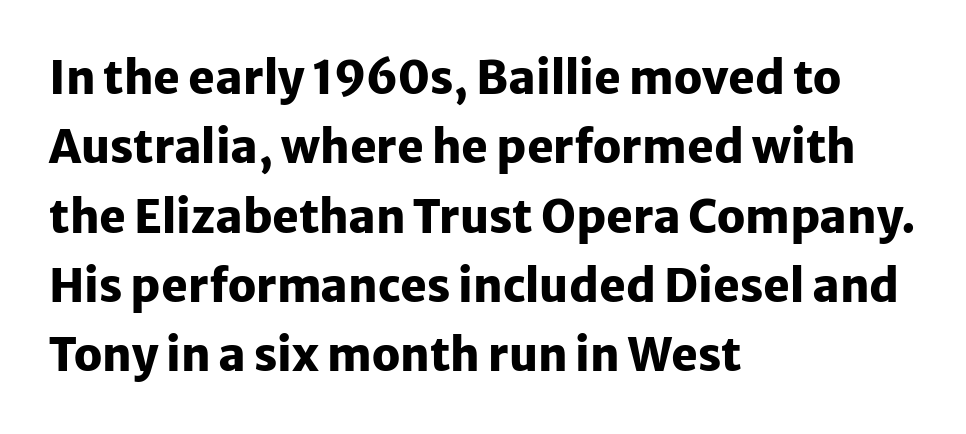
Q: Is the text bold? A: Yes.
Q: Is the text italic (slanted)? A: No, it is upright.
Q: Is the typeface a serif or a sans-serif typeface? A: Sans-serif.
Q: Is the text underlined? A: No.
Q: How is the paragraph aligned? A: Left-aligned.
Q: Is the spacing between letters normal or unusually wide? A: Normal.
Q: Is the spacing between lines tight, normal or loose? A: Normal.
Q: Width (condensed, normal, or wide)? A: Normal.
Q: Stroke contrast? A: Low.
Q: x-height? A: Medium.
Q: Monospaced? A: No.
